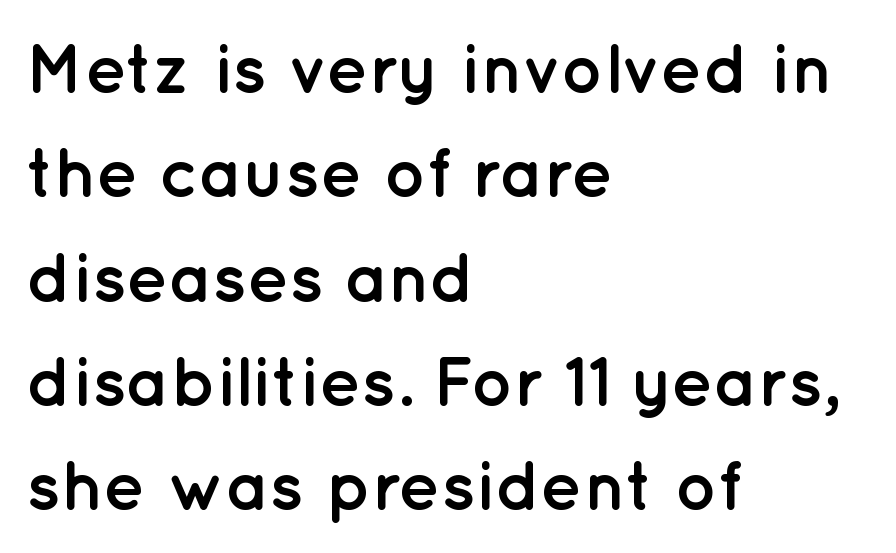
The type sits square on the baseline with zero lean. Is the block centered? No — it sits flush against the left margin. Any mark beneath the type? The region is blank. Between one letter and the next there's only the usual sliver of space. Plenty of ink on the page — the face is bold. The text was rendered using a sans face with plain stroke endings.
